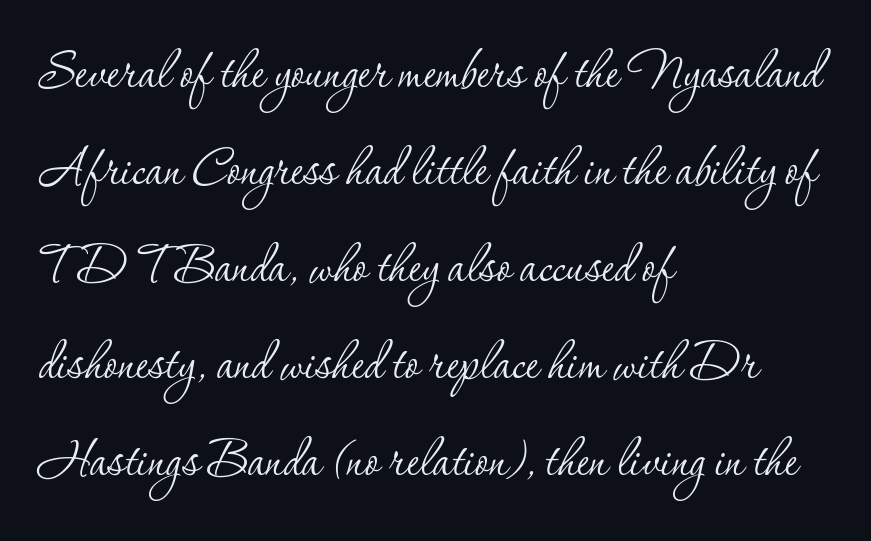
Each letter's strokes conclude with small projecting serifs. Caption: multi-line text, flush left, ragged right. Does extra space separate the letters? No, they use regular spacing. Descender tails drop into unmarked territory.
